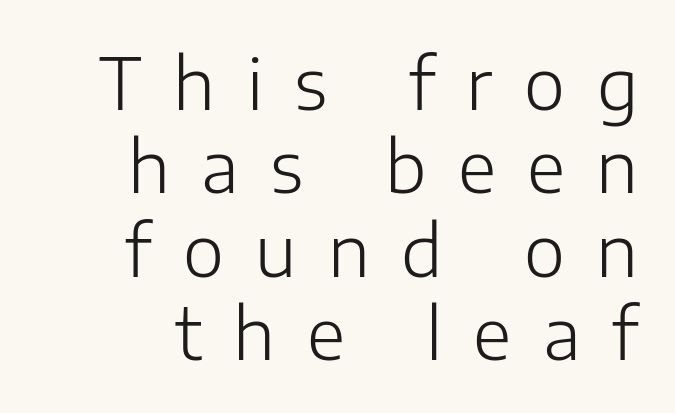
Q: Is the text bold? A: No.
Q: Is the text italic (slanted)? A: No, it is upright.
Q: Is the typeface a serif or a sans-serif typeface? A: Sans-serif.
Q: Is the text underlined? A: No.
Q: How is the paragraph aligned? A: Right-aligned.
Q: Is the spacing between letters normal or unusually wide? A: Unusually wide.
Q: Width (condensed, normal, or wide)? A: Normal.
Q: Stroke contrast? A: Low.
Q: x-height? A: Medium.
Q: Monospaced? A: No.
